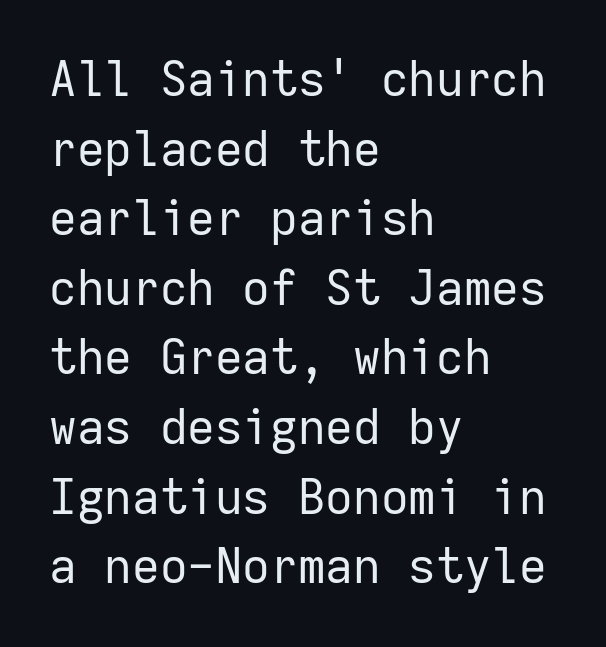
The image shows 48 px regular-weight sans-serif type, upright, monospaced; set left-aligned, normal line spacing (1.45x), normal letter spacing, not underlined; low stroke contrast and a medium x-height.
